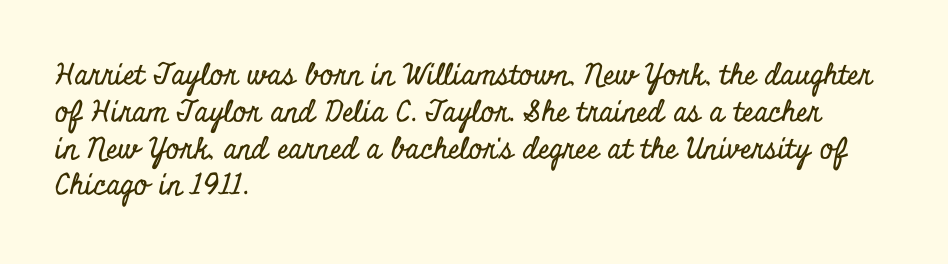
A serif font was chosen for this passage. The rendering keeps characters at their native spacing. Casual observation: everything's shoved over to the left. Spacing verdict: proportional, widths tailored to each character. Interline gaps are of average width in this sample.
